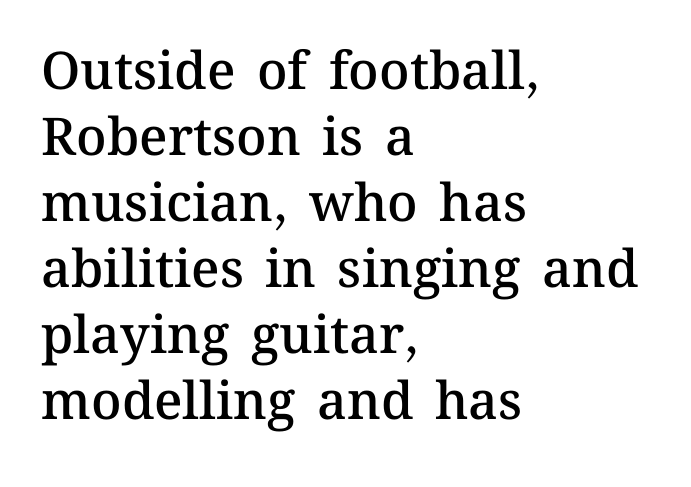
Q: Is the text bold? A: Semi-bold.
Q: Is the text italic (slanted)? A: No, it is upright.
Q: Is the text underlined? A: No.
Q: How is the paragraph aligned? A: Left-aligned.
Q: Is the spacing between letters normal or unusually wide? A: Normal.
Q: Is the spacing between lines tight, normal or loose? A: Normal.
Q: Width (condensed, normal, or wide)? A: Normal.
Q: Stroke contrast? A: Medium.
Q: x-height? A: Medium.
Q: Monospaced? A: No.
